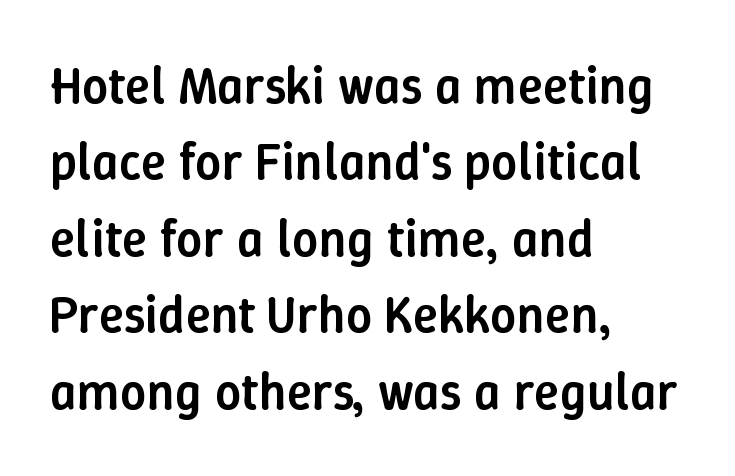
Q: Is the text bold? A: Semi-bold.
Q: Is the text italic (slanted)? A: No, it is upright.
Q: Is the text underlined? A: No.
Q: How is the paragraph aligned? A: Left-aligned.
Q: Is the spacing between letters normal or unusually wide? A: Normal.
Q: Is the spacing between lines tight, normal or loose? A: Normal.
Q: Width (condensed, normal, or wide)? A: Normal.
Q: Stroke contrast? A: Low.
Q: x-height? A: Medium.
Q: Monospaced? A: No.
